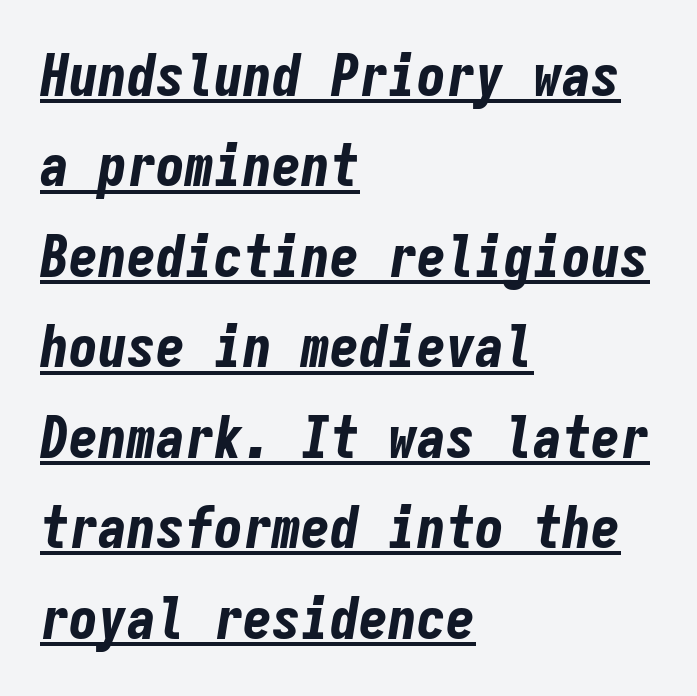
Q: Is the text bold? A: Yes.
Q: Is the text italic (slanted)? A: Yes, it leans right by about 9 degrees.
Q: Is the text underlined? A: Yes.
Q: How is the paragraph aligned? A: Left-aligned.
Q: Is the spacing between letters normal or unusually wide? A: Normal.
Q: Is the spacing between lines tight, normal or loose? A: Normal.
Q: Width (condensed, normal, or wide)? A: Condensed.
Q: Stroke contrast? A: Low.
Q: x-height? A: Medium.
Q: Monospaced? A: Yes.
